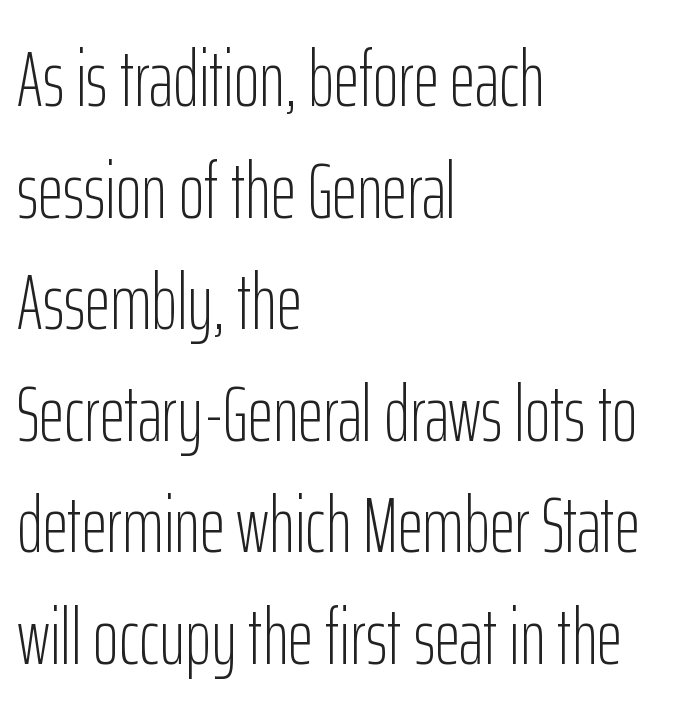
Caption: face not bold, strokes unweighted. The zone under the glyphs is completely vacant. Notice how descenders clear the ascenders below comfortably — that's standard leading. The compositor pushed each line to the left boundary. Every character sits straight up, as roman type does.
